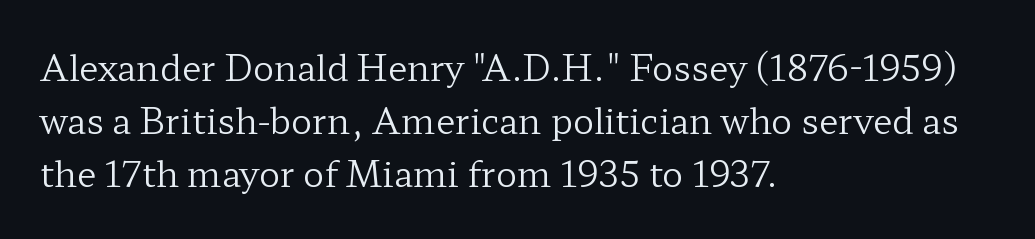
Q: Is the text bold? A: No.
Q: Is the text italic (slanted)? A: No, it is upright.
Q: Is the typeface a serif or a sans-serif typeface? A: Serif.
Q: Is the text underlined? A: No.
Q: How is the paragraph aligned? A: Left-aligned.
Q: Is the spacing between letters normal or unusually wide? A: Normal.
Q: Is the spacing between lines tight, normal or loose? A: Normal.
Q: Width (condensed, normal, or wide)? A: Wide.
Q: Stroke contrast? A: Low.
Q: x-height? A: Medium.
Q: Monospaced? A: No.
